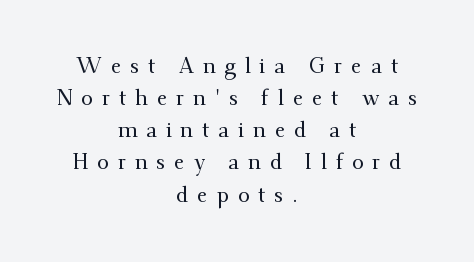
The image shows 21 px text type, upright; set centered, normal line spacing (1.53x), unusually wide letter spacing (+0.43 em), not underlined.
